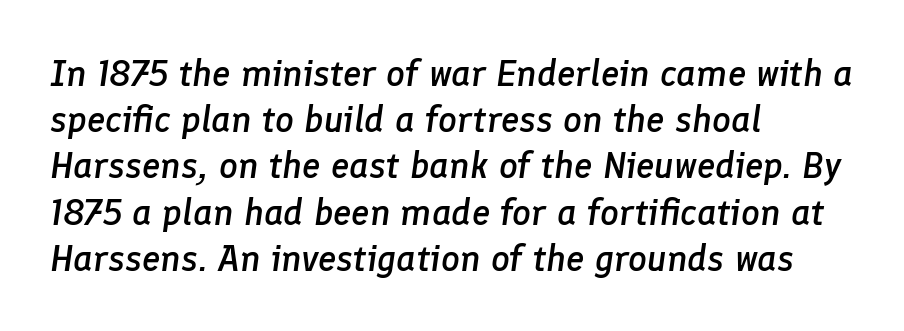
{"italic": "yes", "lean": "right", "slant_degrees": 8, "bold": "semi", "weight": "semibold", "width": "normal", "stroke_contrast": "low", "x_height": "medium", "monospaced": "no", "underline": "no", "align": "left", "line_spacing": "normal", "line_spacing_ratio": 1.25, "letter_spacing": "normal", "letter_spacing_em": 0.0, "glyph_px": 37}
